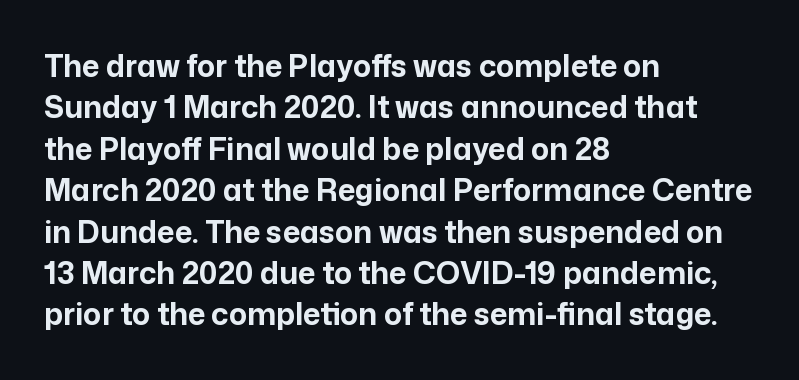
{"serif": "no", "italic": "no", "bold": "yes", "weight": "bold", "width": "normal", "stroke_contrast": "low", "x_height": "medium", "monospaced": "no", "underline": "no", "align": "left", "line_spacing": "normal", "line_spacing_ratio": 1.38, "letter_spacing": "normal", "letter_spacing_em": 0.0, "glyph_px": 30}
